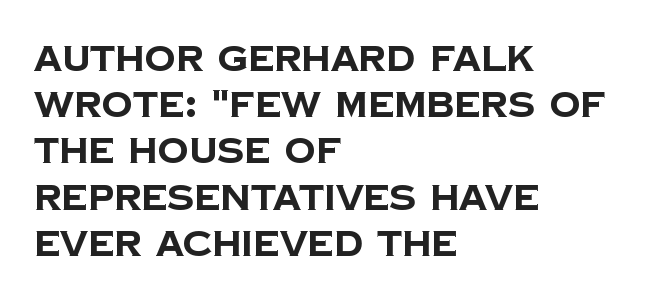
The image shows 35 px bold sans-serif type; set left-aligned, normal line spacing (1.32x), normal letter spacing, not underlined; low stroke contrast and a large x-height.
